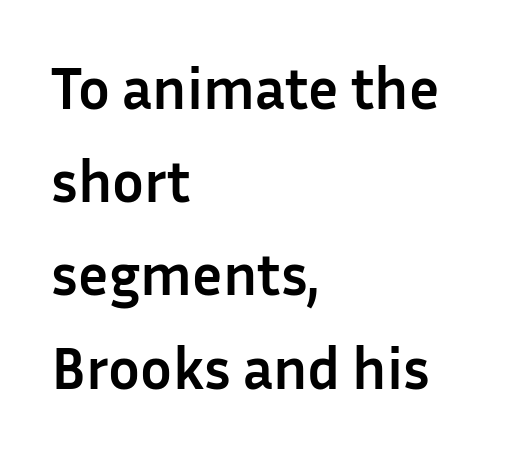
Q: Is the text bold? A: Yes.
Q: Is the text italic (slanted)? A: No, it is upright.
Q: Is the typeface a serif or a sans-serif typeface? A: Sans-serif.
Q: Is the text underlined? A: No.
Q: How is the paragraph aligned? A: Left-aligned.
Q: Is the spacing between letters normal or unusually wide? A: Normal.
Q: Is the spacing between lines tight, normal or loose? A: Normal.
Q: Width (condensed, normal, or wide)? A: Normal.
Q: Stroke contrast? A: Low.
Q: x-height? A: Medium.
Q: Monospaced? A: No.
